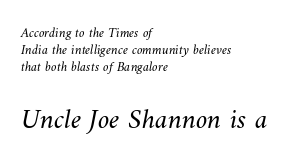
Note the varied advance widths — an 'i' is clearly narrower than an 'm'. Stroke thickness stays within the range of a standard reading face or lighter. The space beneath each line is pristine and unruled. Compared with a centered layout, this one pins lines to the left instead. Scale increases going downward across the two blocks.
